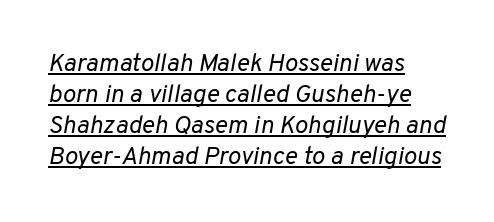
These glyphs show unthickened strokes, regular width or finer. The typography opts for an oblique posture over an upright one. The face used here appears with an underline applied. The setting favours the left margin, as ordinary paragraphs usually do. Compared with typical body copy, the letter spacing here is the same.
